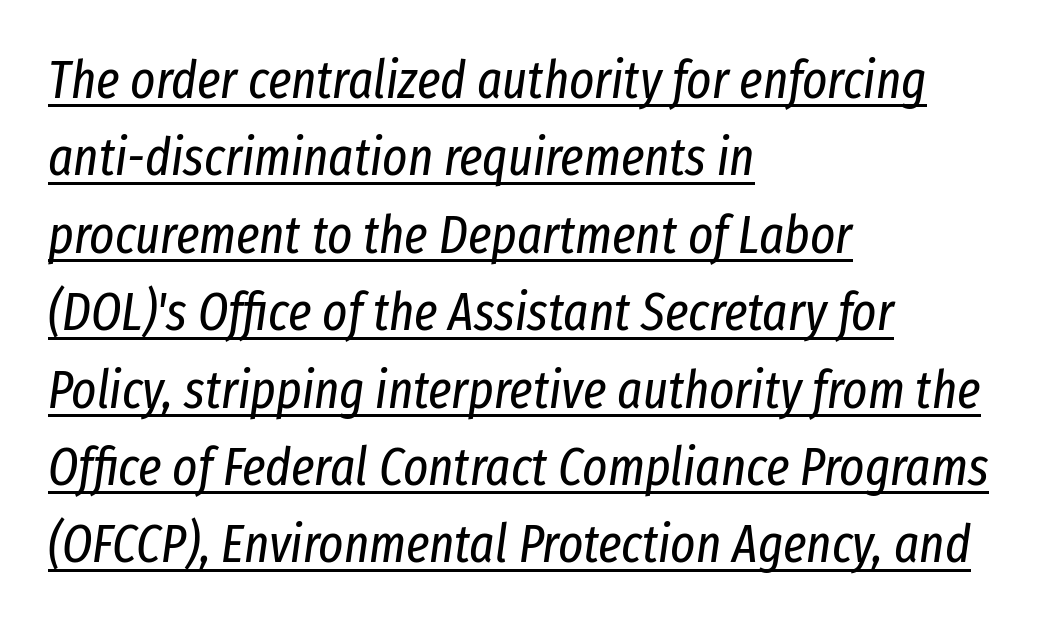
{"italic": "yes", "lean": "right", "slant_degrees": 8, "bold": "no", "weight": "regular", "width": "condensed", "stroke_contrast": "low", "x_height": "medium", "monospaced": "no", "underline": "yes", "align": "left", "line_spacing": "normal", "line_spacing_ratio": 1.46, "letter_spacing": "normal", "letter_spacing_em": 0.0, "glyph_px": 53}
